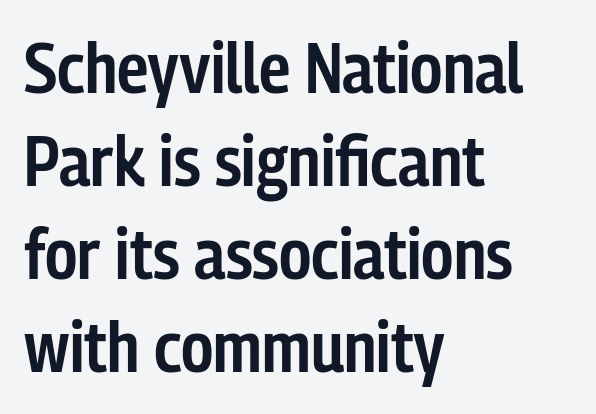
If you measured baseline to baseline, you'd find a middling distance. The rendering uses natural spacing where letterforms have individual widths. Inter-character spacing is left at the font's built-in metrics. Look at the bottom of the vertical strokes: they stop flat, with no serifs. The typography opts for an upright posture over an oblique one. Leftover space on each line is placed entirely after the last word.
